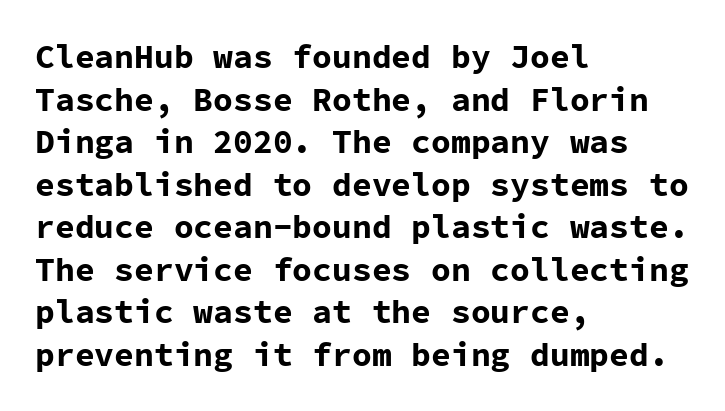
The horizontal fit of the characters is conventional and even. Leading: standard. Pretty heavy lettering here — definitely bold. Serifs: no, the terminals of the letterforms are clean.
